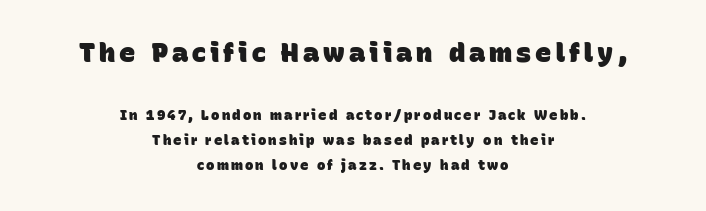
Q: Is the text bold? A: Yes.
Q: Is the text underlined? A: No.
Q: How is the paragraph aligned? A: Centered.
Q: Which block of text is set in a larger size, the first (top) or the second (bottom)? A: The first (top) one.
